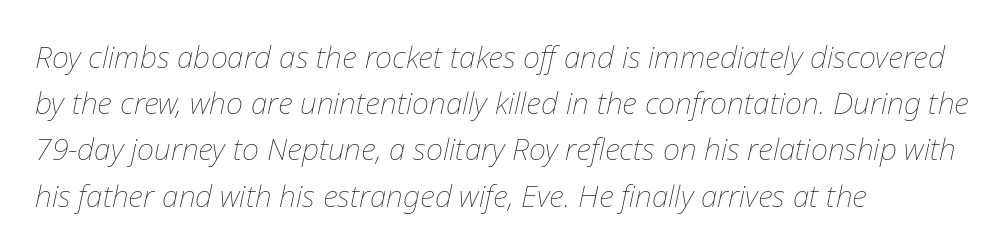
Notice how descenders clear the ascenders below comfortably — that's standard leading. Casual observation: everything's shoved over to the left. The rendering keeps characters at their native spacing. This sample has the flowing, uneven cadence of proportional lettering.
